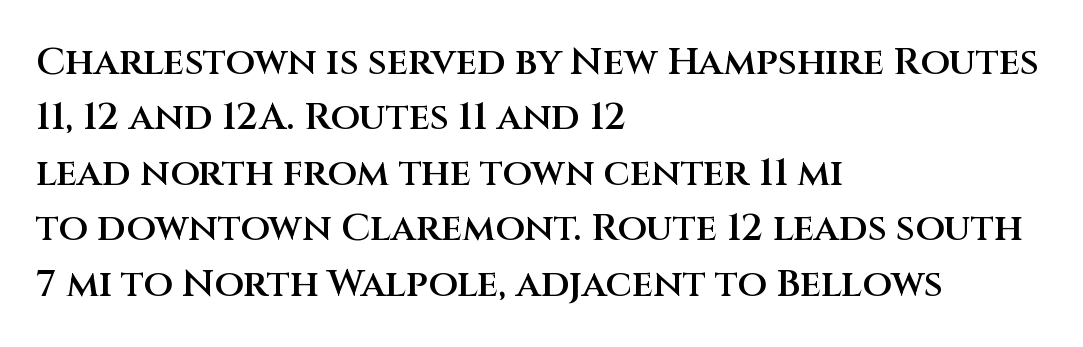
The axis of the letterforms is exactly vertical. The letters advance in unequal steps, a hallmark of proportional type. The type family on display is of the sans-serif kind. Letters rest on an invisible, unmarked baseline. A normal amount of white space separates one row of letters from the next.
